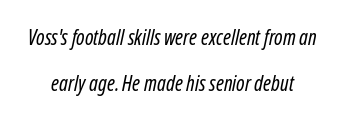
Q: Is the text bold? A: No.
Q: Is the text italic (slanted)? A: Yes, it leans right by about 12 degrees.
Q: Is the text underlined? A: No.
Q: Is the spacing between letters normal or unusually wide? A: Normal.
Q: Is the spacing between lines tight, normal or loose? A: Loose.
